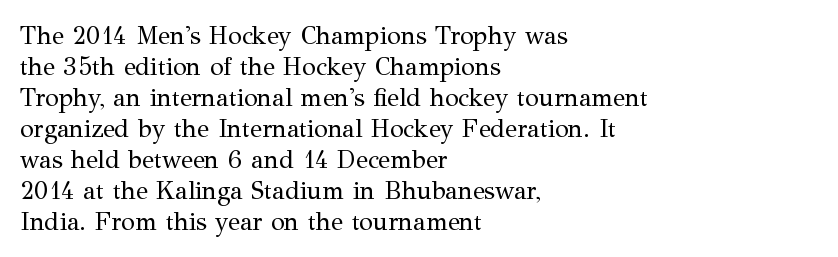
The image shows 25 px text type, upright; set left-aligned, line spacing 1.24x, normal letter spacing, not underlined.
